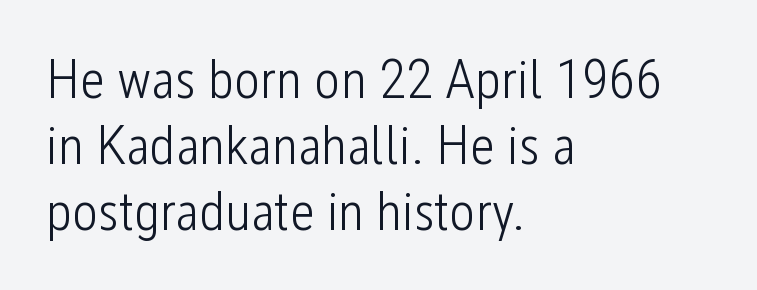
Q: Is the text bold? A: No.
Q: Is the text italic (slanted)? A: No, it is upright.
Q: Is the typeface a serif or a sans-serif typeface? A: Sans-serif.
Q: Is the text underlined? A: No.
Q: How is the paragraph aligned? A: Left-aligned.
Q: Is the spacing between letters normal or unusually wide? A: Normal.
Q: Width (condensed, normal, or wide)? A: Condensed.
Q: Stroke contrast? A: Low.
Q: x-height? A: Medium.
Q: Monospaced? A: No.
